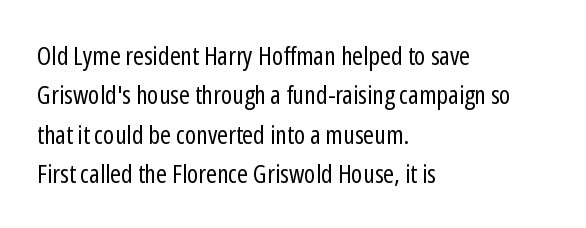
{"italic": "no", "bold": "no", "underline": "no", "align": "left", "line_spacing": "normal", "line_spacing_ratio": 1.51, "letter_spacing": "normal", "letter_spacing_em": 0.0, "glyph_px": 26}
